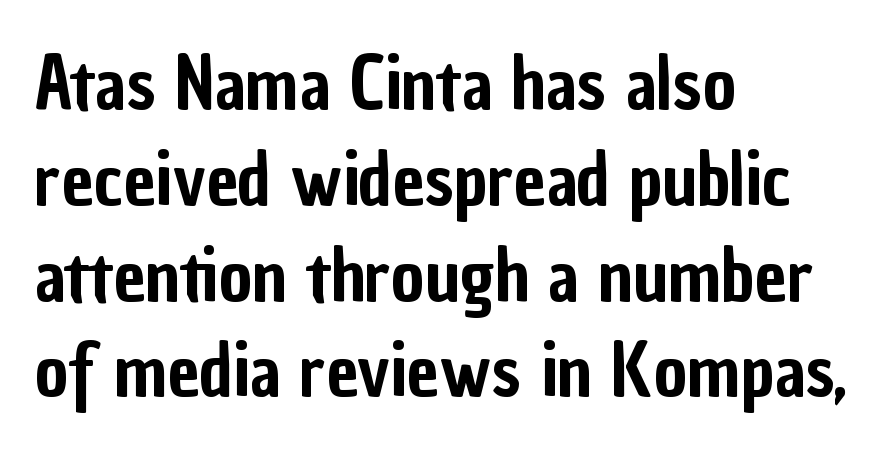
Q: Is the text italic (slanted)? A: No, it is upright.
Q: Is the typeface a serif or a sans-serif typeface? A: Sans-serif.
Q: Is the text underlined? A: No.
Q: How is the paragraph aligned? A: Left-aligned.
Q: Is the spacing between letters normal or unusually wide? A: Normal.
Q: Is the spacing between lines tight, normal or loose? A: Normal.
Q: Width (condensed, normal, or wide)? A: Condensed.
Q: Stroke contrast? A: Low.
Q: x-height? A: Medium.
Q: Monospaced? A: No.
